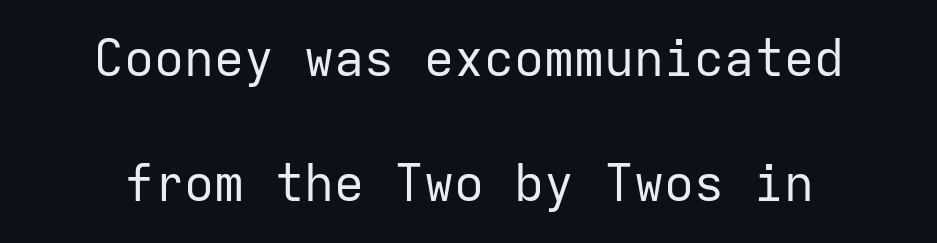
The passage is arranged like a title page — every line centered. A bare baseline throughout the passage. If you measured baseline to baseline, you'd find a long distance. This sample uses an upright cut, with every glyph sitting square on the baseline. The characters display no serif detailing; their extremities are plain. The horizontal fit of the characters is conventional and even.
